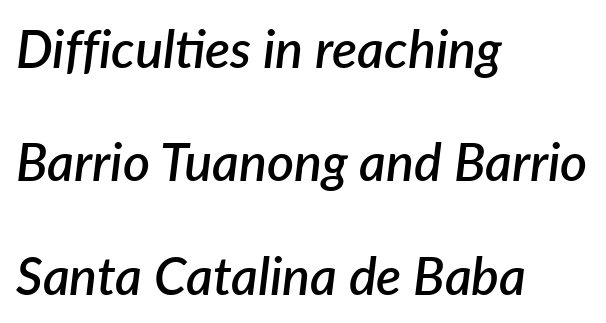
{"italic": "yes", "lean": "right", "slant_degrees": 7, "bold": "semi", "weight": "semibold", "width": "normal", "stroke_contrast": "low", "x_height": "medium", "monospaced": "no", "underline": "no", "align": "left", "line_spacing": "loose", "line_spacing_ratio": 2.18, "letter_spacing": "normal", "letter_spacing_em": 0.0, "glyph_px": 52}
